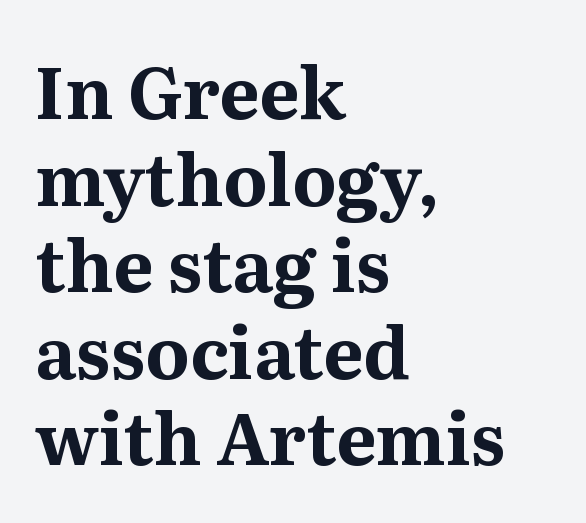
The image shows 71 px bold serif type, upright; set left-aligned, line spacing 1.22x, normal letter spacing, not underlined; medium stroke contrast and a medium x-height.
